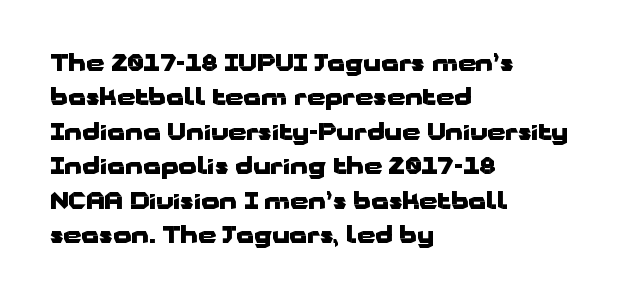
{"italic": "no", "bold": "yes", "underline": "no", "align": "left", "line_spacing": "normal", "line_spacing_ratio": 1.5, "letter_spacing": "normal", "letter_spacing_em": 0.0, "glyph_px": 23}
